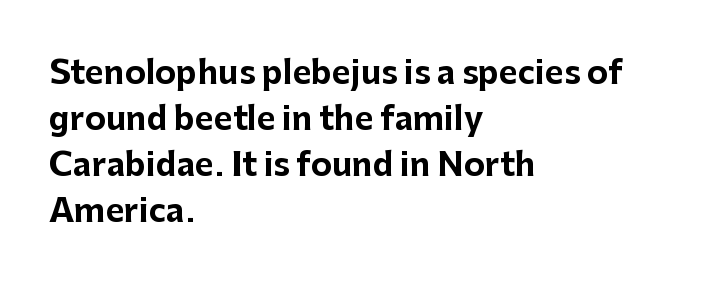
The image shows 32 px bold sans-serif type, upright; set left-aligned, normal line spacing (1.44x), normal letter spacing, not underlined; low stroke contrast and a medium x-height.
